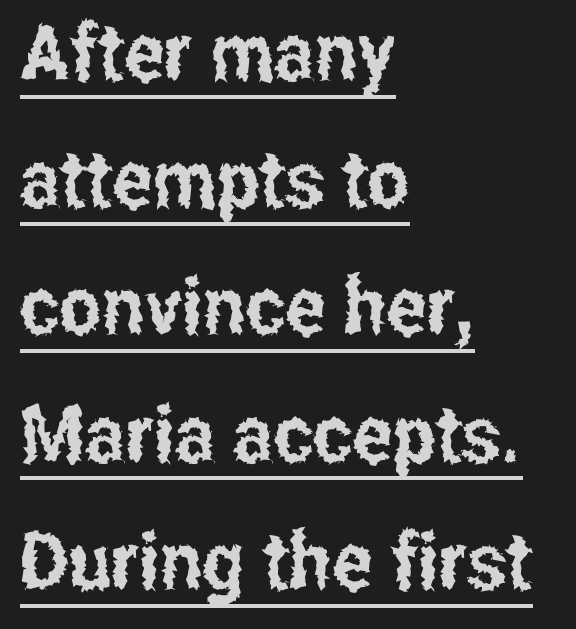
The typography opts for an upright posture over an oblique one. Stroke terminals: plain, sans-serif. Compared with typical paragraphs, the rows here are spaced about the same. Does a line run under the words? Yes, clearly. Where is the straight margin? On the left.
